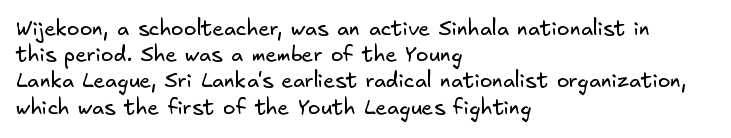
{"bold": "no", "underline": "no", "align": "left", "line_spacing": "normal", "line_spacing_ratio": 1.25, "letter_spacing": "normal", "letter_spacing_em": 0.0, "glyph_px": 21}
